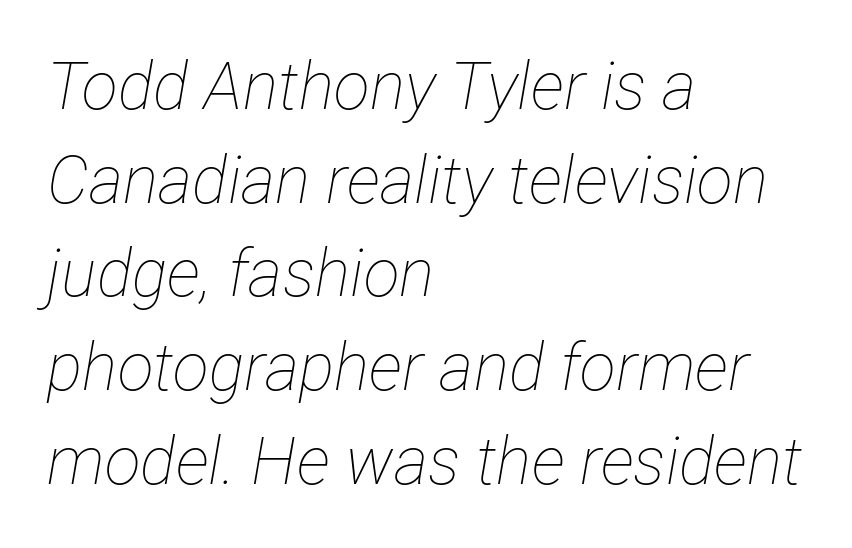
{"italic": "yes", "lean": "right", "slant_degrees": 12, "bold": "no", "weight": "thin", "width": "condensed", "stroke_contrast": "low", "x_height": "medium", "monospaced": "no", "underline": "no", "align": "left", "line_spacing": "normal", "line_spacing_ratio": 1.42, "letter_spacing": "normal", "letter_spacing_em": 0.0, "glyph_px": 66}
